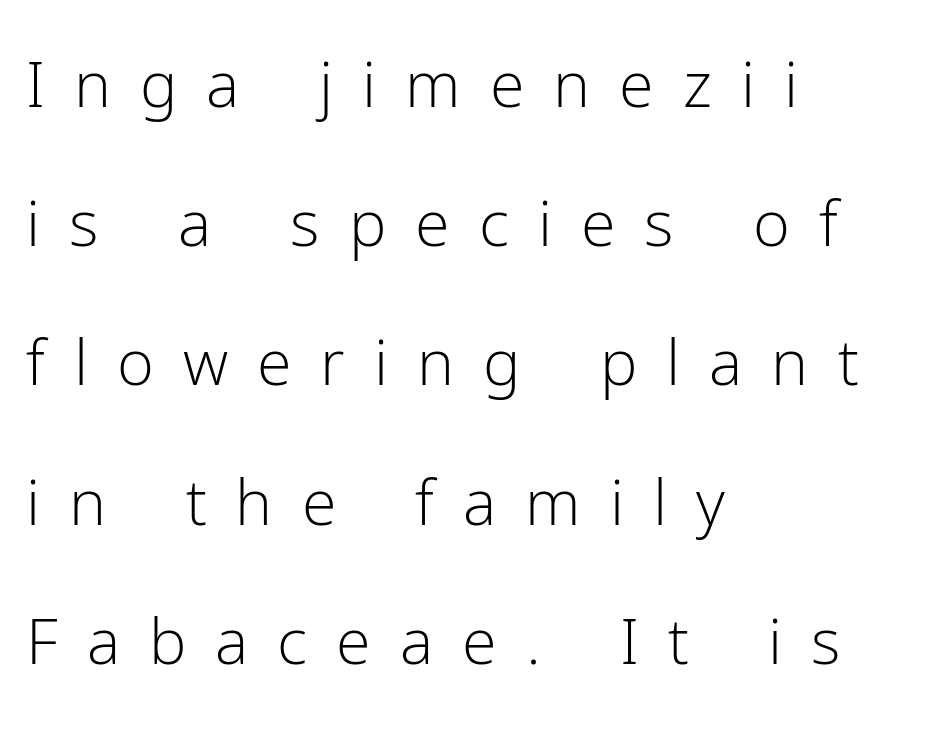
Q: Is the text bold? A: No.
Q: Is the text italic (slanted)? A: No, it is upright.
Q: Is the typeface a serif or a sans-serif typeface? A: Sans-serif.
Q: Is the text underlined? A: No.
Q: How is the paragraph aligned? A: Left-aligned.
Q: Is the spacing between letters normal or unusually wide? A: Unusually wide.
Q: Is the spacing between lines tight, normal or loose? A: Loose.
Q: Width (condensed, normal, or wide)? A: Normal.
Q: Stroke contrast? A: Low.
Q: x-height? A: Medium.
Q: Monospaced? A: No.
